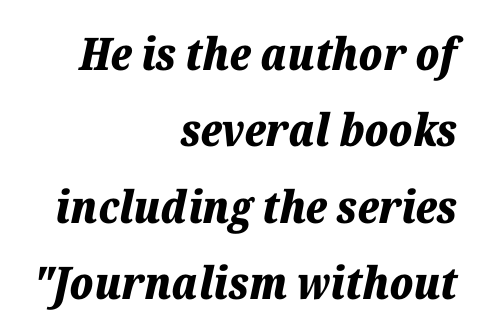
The line-height multiplier appears to be the usual default. The whole block is typeset with a tilt. Casual observation: everything's shoved over to the right. Strong, thick strokes mark this as bold type.
